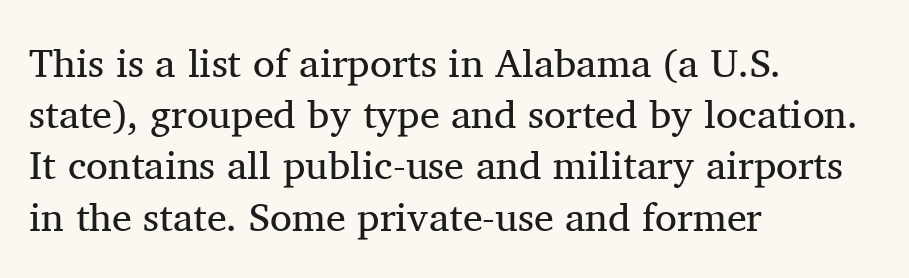
The passage shown is typed in a proportional face where columns would drift. The strokes carry an ordinary text weight at most. Short note: letters normally spaced. The typesetter chose a ragged-right arrangement here. The face used here is seriffed, in the tradition of book romans.
